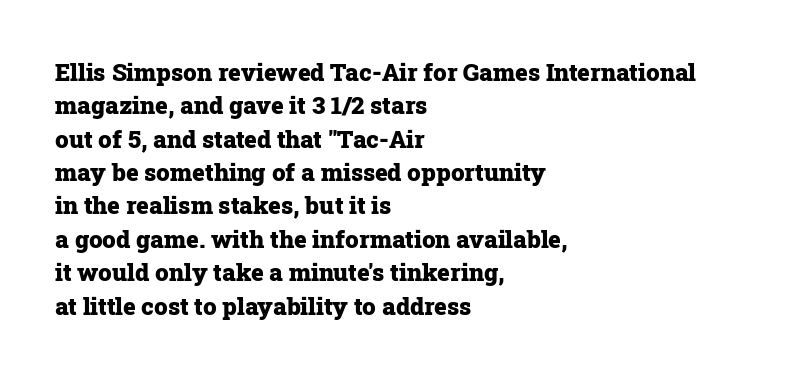
Q: Is the text bold? A: Yes.
Q: Is the text italic (slanted)? A: No, it is upright.
Q: Is the text underlined? A: No.
Q: How is the paragraph aligned? A: Left-aligned.
Q: Is the spacing between letters normal or unusually wide? A: Normal.
Q: Is the spacing between lines tight, normal or loose? A: Normal.
